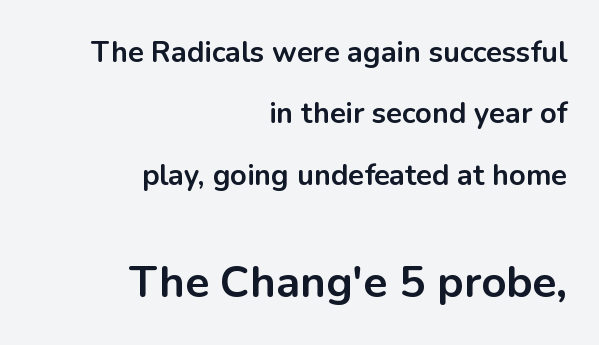
The letters stand upright; this is a roman face. Does the bottom block carry the larger type? Yes, it does. These lines are rendered in a variable-pitch font. This block would shrink considerably if given ordinary leading; it's expanded now.
